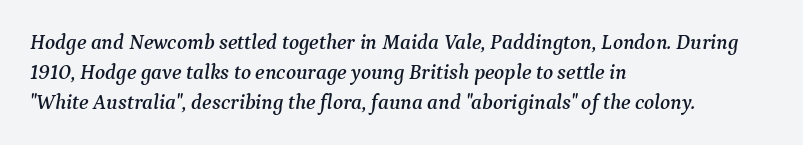
The font's italic variant was chosen for this text. The typesetter chose a ragged-right arrangement here. Words float on clear page, feet unadorned. Characters follow at the spacing the type designer built in.
